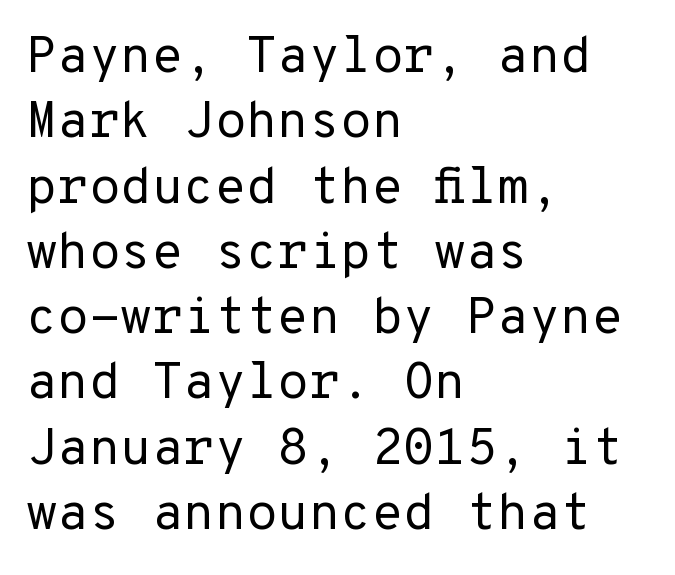
Does the leading feel generous? No, just average. Each row of text sits above clean, open space. What stands out about the letter spacing? Nothing — it is the standard amount. Grotesque or geometric, the face here clearly has no serifs. The rendering anchors every line to the left-hand side. Is the stroke heavy? The answer is a plain regular-or-lighter.
